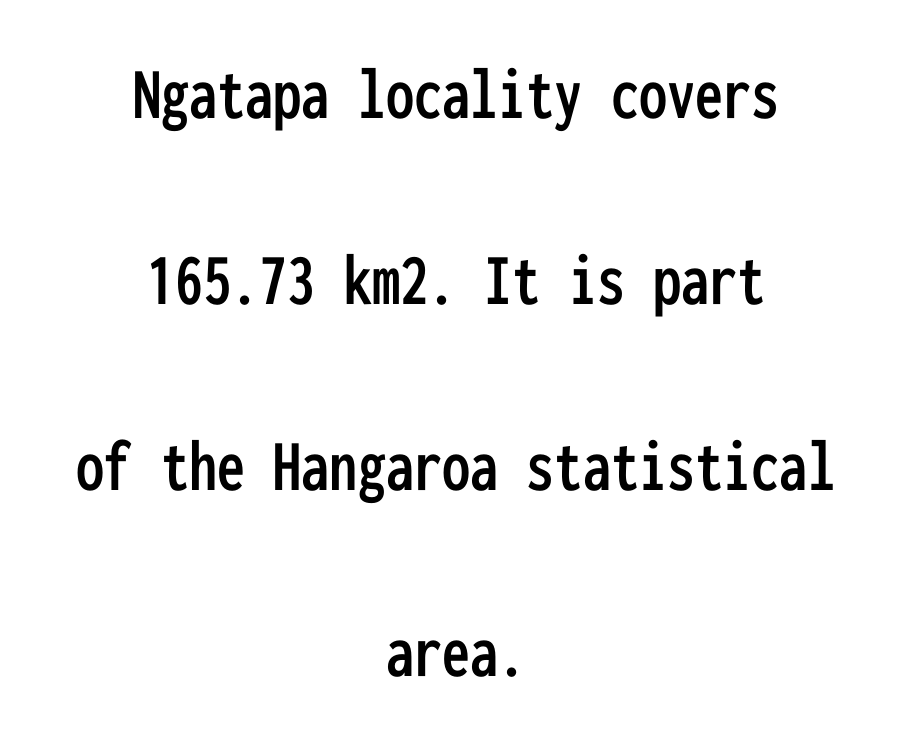
Q: Is the text italic (slanted)? A: No, it is upright.
Q: Is the typeface a serif or a sans-serif typeface? A: Sans-serif.
Q: Is the text underlined? A: No.
Q: How is the paragraph aligned? A: Centered.
Q: Is the spacing between letters normal or unusually wide? A: Normal.
Q: Is the spacing between lines tight, normal or loose? A: Loose.
Q: Width (condensed, normal, or wide)? A: Condensed.
Q: Stroke contrast? A: Low.
Q: x-height? A: Medium.
Q: Monospaced? A: Yes.
